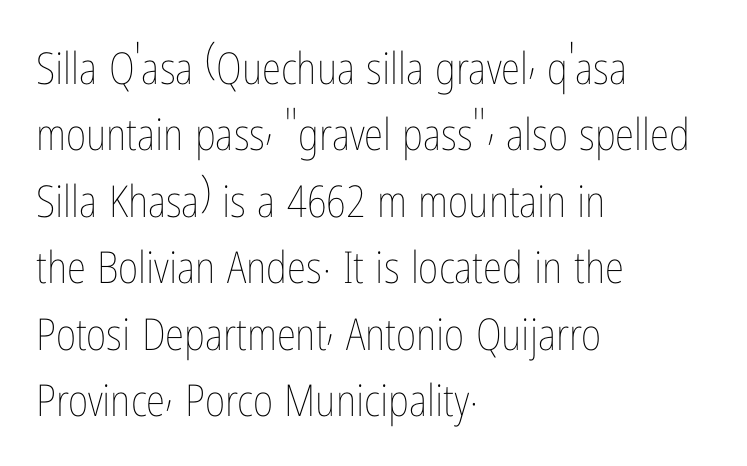
Q: Is the text bold? A: No.
Q: Is the text italic (slanted)? A: No, it is upright.
Q: Is the text underlined? A: No.
Q: How is the paragraph aligned? A: Left-aligned.
Q: Is the spacing between letters normal or unusually wide? A: Normal.
Q: Is the spacing between lines tight, normal or loose? A: Normal.
Q: Width (condensed, normal, or wide)? A: Condensed.
Q: Stroke contrast? A: Low.
Q: x-height? A: Medium.
Q: Monospaced? A: No.
